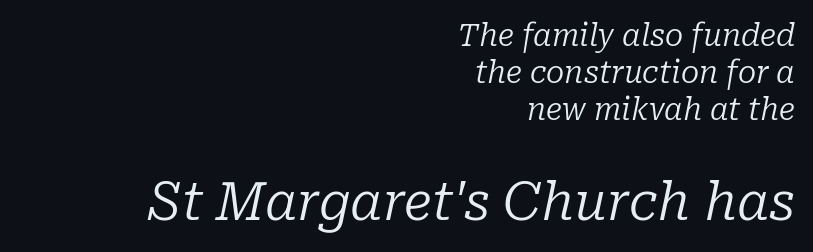
{"serif": "yes", "italic": "yes", "lean": "right", "slant_degrees": 10, "bold": "no", "weight": "regular", "width": "normal", "stroke_contrast": "low", "x_height": "medium", "monospaced": "no", "underline": "no", "align": "right", "line_spacing_ratio": 1.24, "letter_spacing": "normal", "letter_spacing_em": 0.0, "larger_block": "second", "size_ratio": 1.73, "glyph_px": 52}
